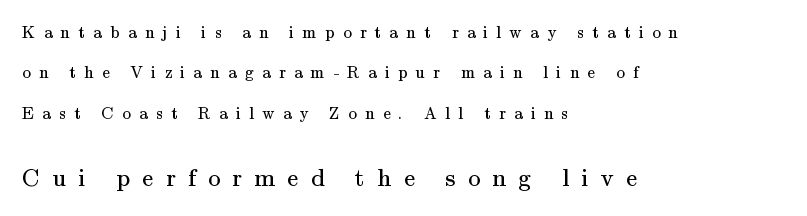
Bare-footed words on every line. Characters remain perfectly vertical along every line. Substantial extra tracking has been applied to these lines. The rag falls on the right side of this text block.
